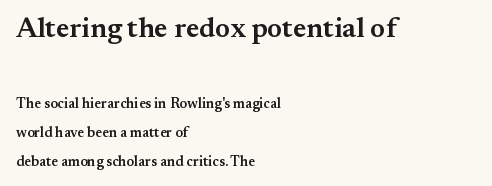
Q: Is the text bold? A: Semi-bold.
Q: Is the text italic (slanted)? A: No, it is upright.
Q: Is the typeface a serif or a sans-serif typeface? A: Serif.
Q: Is the text underlined? A: No.
Q: How is the paragraph aligned? A: Left-aligned.
Q: Is the spacing between letters normal or unusually wide? A: Normal.
Q: Is the spacing between lines tight, normal or loose? A: Loose.
Q: Which block of text is set in a larger size, the first (top) or the second (bottom)? A: The first (top) one.
Q: Width (condensed, normal, or wide)? A: Normal.
Q: Stroke contrast? A: Medium.
Q: x-height? A: Small.
Q: Monospaced? A: No.
